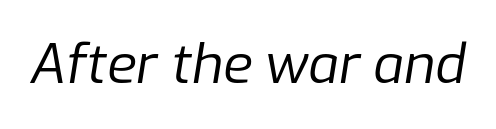
Lines of text with bare space underneath. Here the glyphs are tracked normally, forming tight word shapes. Character widths vary here, with narrow letters taking less room than wide ones. The typeface has the unassuming heft of standard copy or less. The axis of the letterforms is tilted away from vertical.
